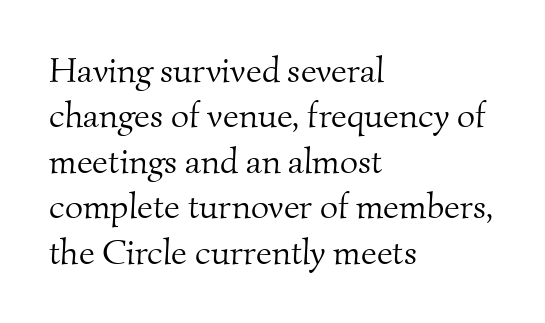
Q: Is the text bold? A: No.
Q: Is the typeface a serif or a sans-serif typeface? A: Serif.
Q: Is the text underlined? A: No.
Q: How is the paragraph aligned? A: Left-aligned.
Q: Is the spacing between letters normal or unusually wide? A: Normal.
Q: Is the spacing between lines tight, normal or loose? A: Normal.
Q: Width (condensed, normal, or wide)? A: Normal.
Q: Stroke contrast? A: Medium.
Q: x-height? A: Small.
Q: Monospaced? A: No.
